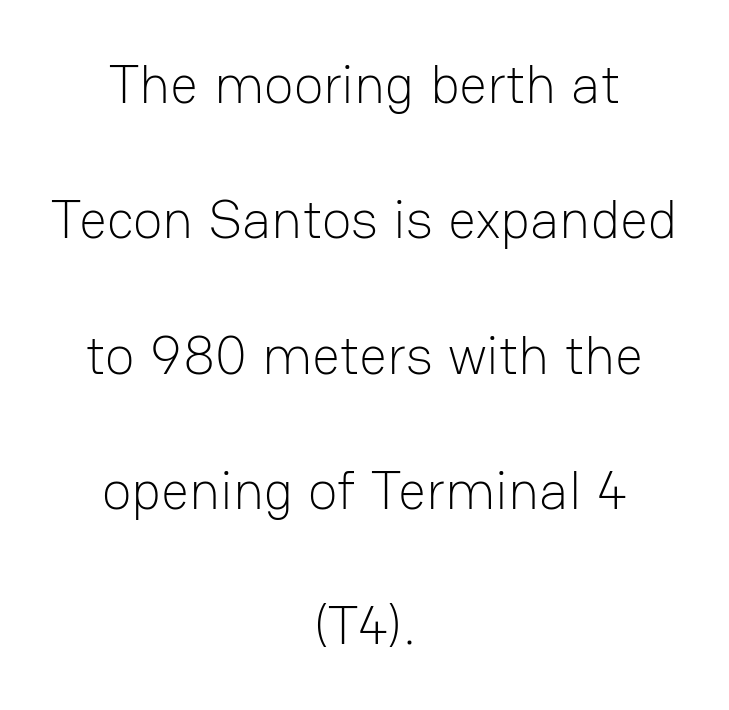
Every stem runs plumb, perpendicular to the baseline. Check where the strokes stop: nothing finishes them off — pure sans. Is this a fixed-width face? No — the glyphs have proportional, varying widths. Each new line begins a long way beneath the previous one.
